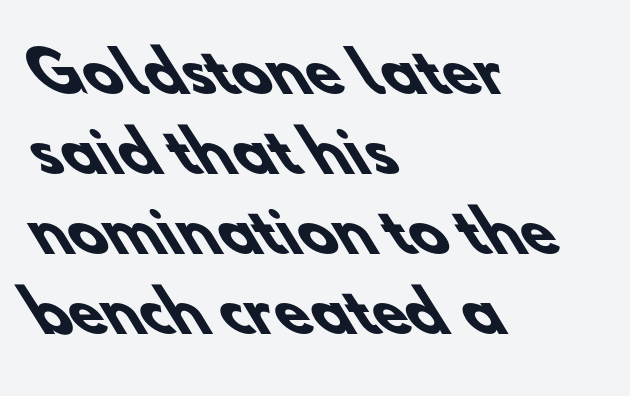
You could call the tracking neutral — neither tight nor loose. Weight check: bold — yes, fully. Is there much room between lines? A standard amount, neither cramped nor airy. Is this a fixed-width face? No — the glyphs have proportional, varying widths.
